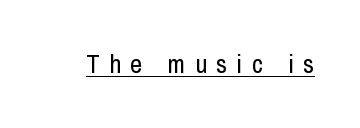
{"italic": "no", "bold": "no", "underline": "yes", "letter_spacing": "wide", "letter_spacing_em": 0.37, "glyph_px": 26}
